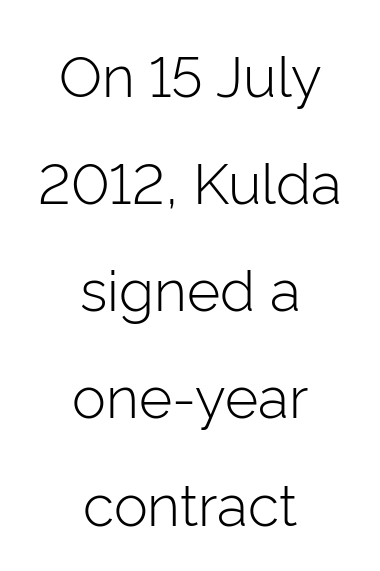
{"serif": "no", "italic": "no", "bold": "no", "weight": "light", "width": "normal", "stroke_contrast": "low", "x_height": "medium", "monospaced": "no", "underline": "no", "align": "center", "line_spacing_ratio": 1.88, "letter_spacing": "normal", "letter_spacing_em": 0.0, "glyph_px": 57}
